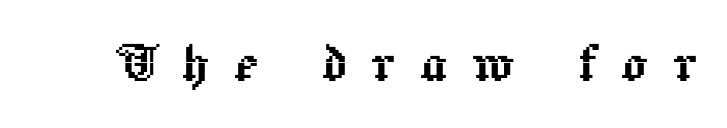
The rendering uses natural spacing where letterforms have individual widths. Upright lettering throughout. Descenders are the only things crossing below the line. Inter-character spacing is expanded well beyond the font's built-in metrics.
